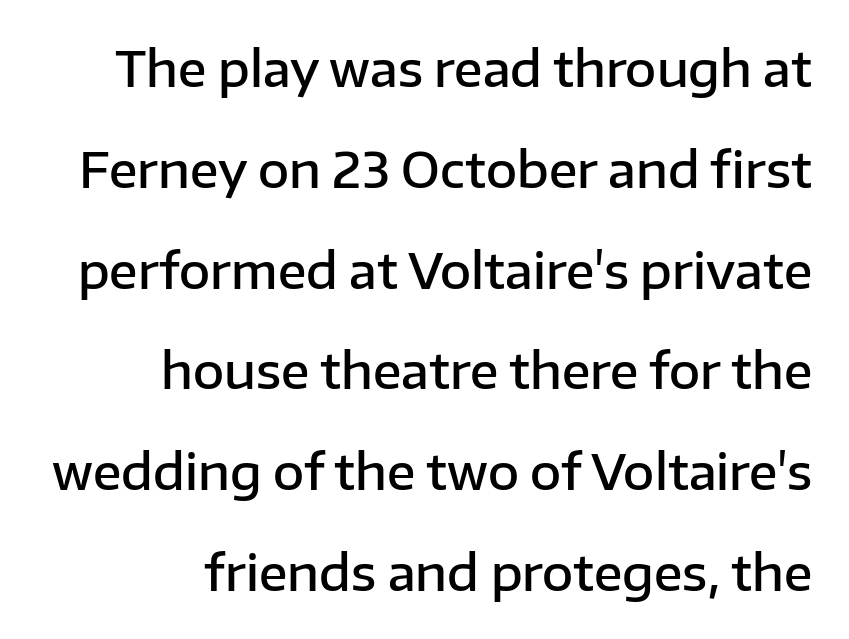
{"serif": "no", "italic": "no", "bold": "semi", "weight": "semibold", "width": "normal", "stroke_contrast": "low", "x_height": "medium", "monospaced": "no", "underline": "no", "align": "right", "line_spacing": "loose", "line_spacing_ratio": 2.1, "letter_spacing": "normal", "letter_spacing_em": 0.0, "glyph_px": 48}
